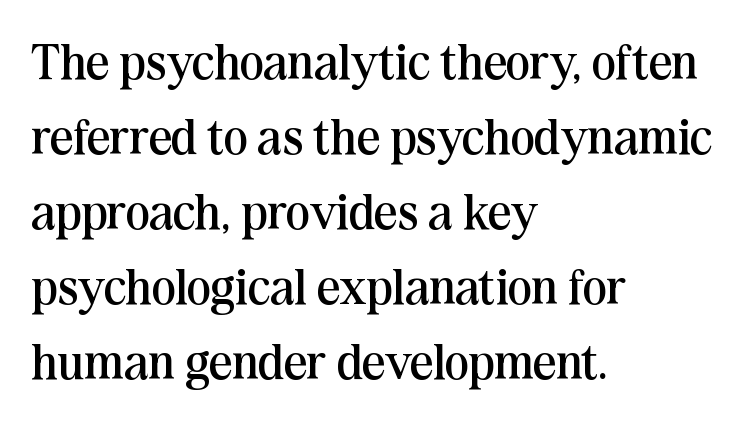
The image shows 51 px regular-weight serif type, upright; set left-aligned, normal line spacing (1.47x), normal letter spacing, not underlined; medium stroke contrast and a medium x-height.
